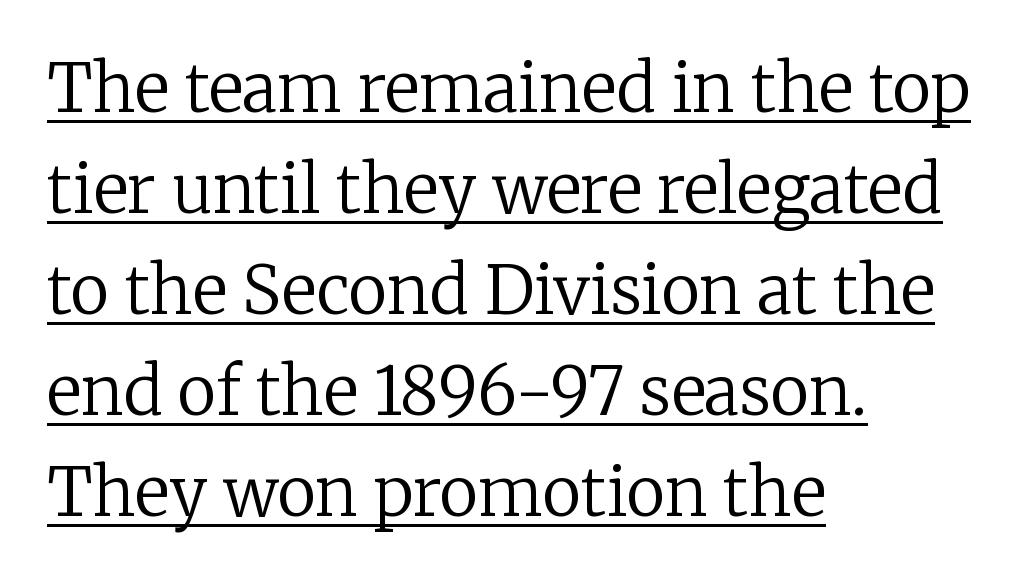
{"serif": "yes", "italic": "no", "bold": "no", "weight": "regular", "width": "normal", "stroke_contrast": "low", "x_height": "medium", "monospaced": "no", "underline": "yes", "align": "left", "line_spacing": "normal", "line_spacing_ratio": 1.53, "letter_spacing": "normal", "letter_spacing_em": 0.0, "glyph_px": 66}
